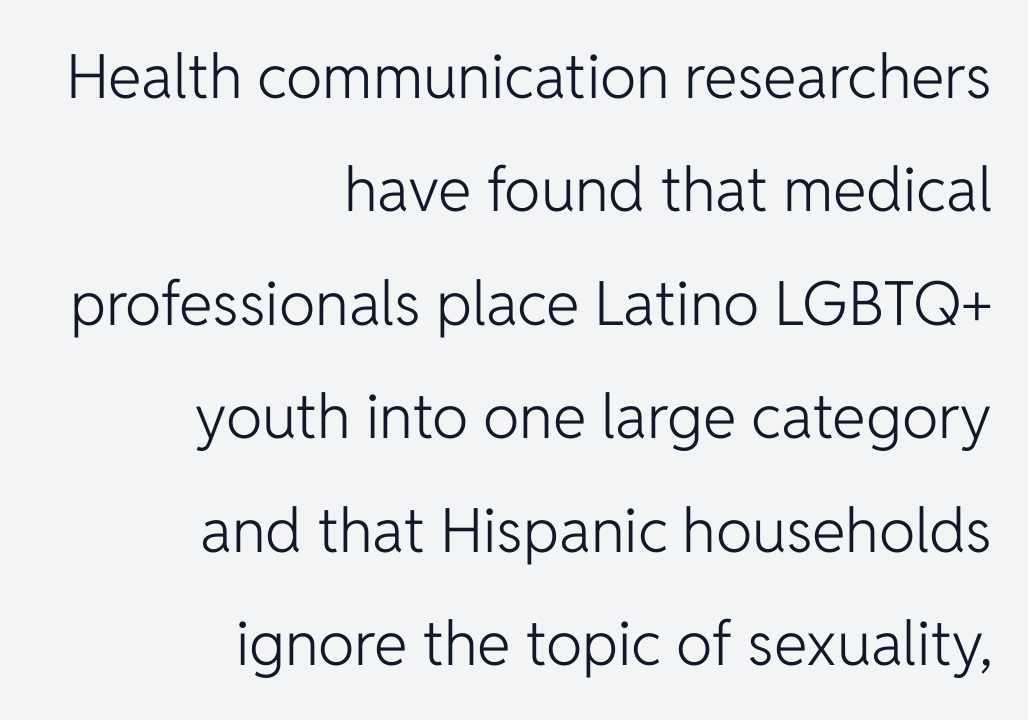
The face used here is proportionally spaced, like ordinary book or web type. Leftover space on each line is placed entirely before the opening word. The specimen omits any rule beneath the text block's lines. Stroke mass is kept to a normal reading level or below.
